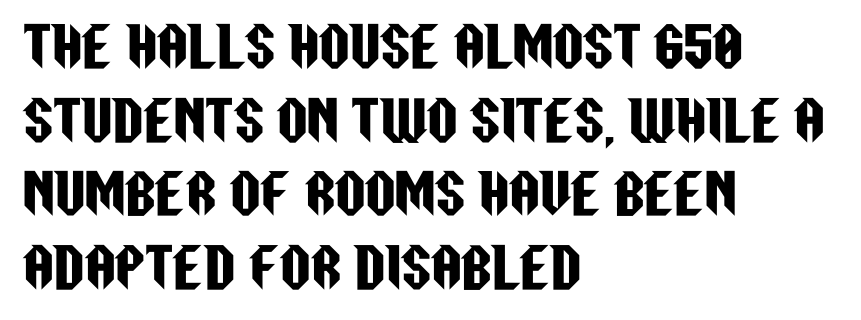
Q: Is the text italic (slanted)? A: No, it is upright.
Q: Is the typeface a serif or a sans-serif typeface? A: Sans-serif.
Q: Is the text underlined? A: No.
Q: How is the paragraph aligned? A: Left-aligned.
Q: Is the spacing between letters normal or unusually wide? A: Normal.
Q: Is the spacing between lines tight, normal or loose? A: Normal.
Q: Width (condensed, normal, or wide)? A: Condensed.
Q: Stroke contrast? A: Low.
Q: x-height? A: Large.
Q: Monospaced? A: No.
